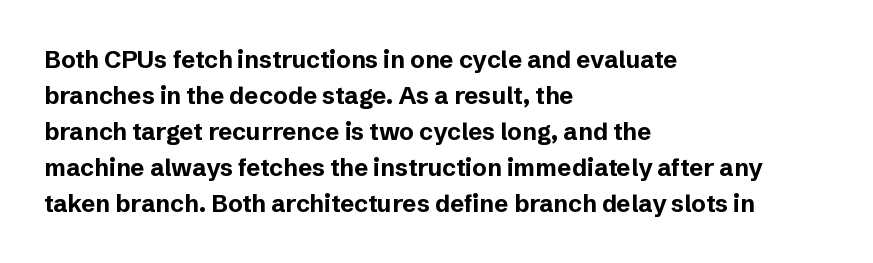
These lines are set flush left with a ragged right edge. Upright lettering throughout. Compared with typical body copy, the letter spacing here is the same. The line-height multiplier appears to be the usual default.
